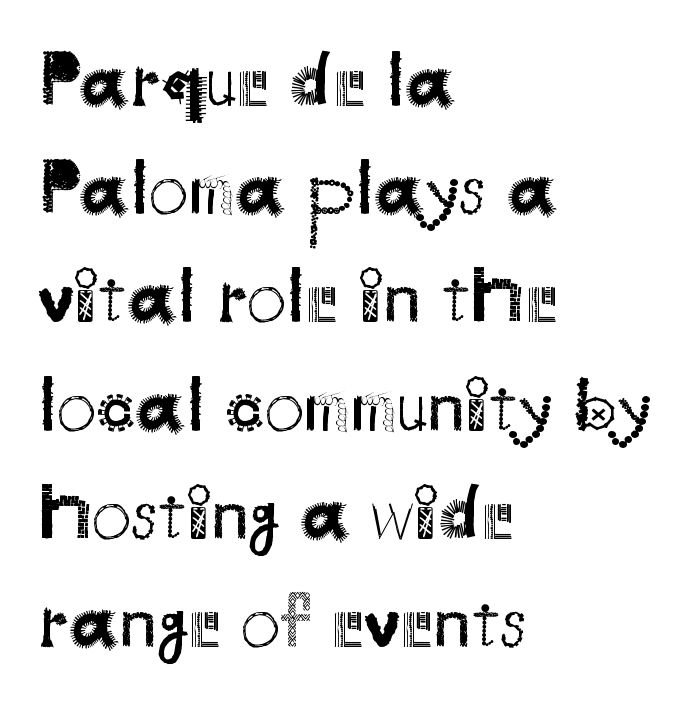
The image shows 79 px regular-weight sans-serif type, upright; set left-aligned, normal line spacing (1.37x), normal letter spacing, not underlined; medium stroke contrast and a small x-height.
